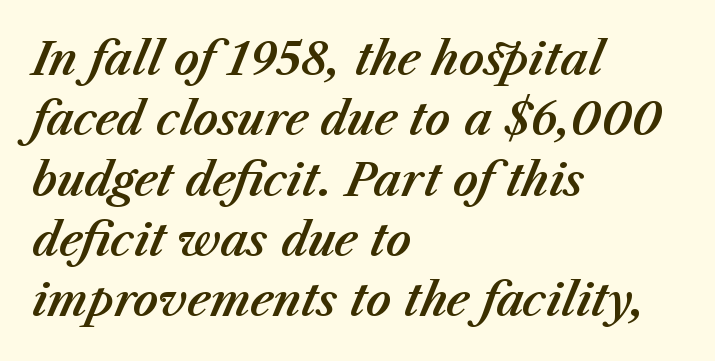
{"italic": "yes", "lean": "right", "slant_degrees": 23, "width": "normal", "stroke_contrast": "medium", "x_height": "medium", "monospaced": "no", "underline": "no", "align": "left", "line_spacing": "normal", "line_spacing_ratio": 1.37, "letter_spacing": "normal", "letter_spacing_em": 0.0, "glyph_px": 44}
